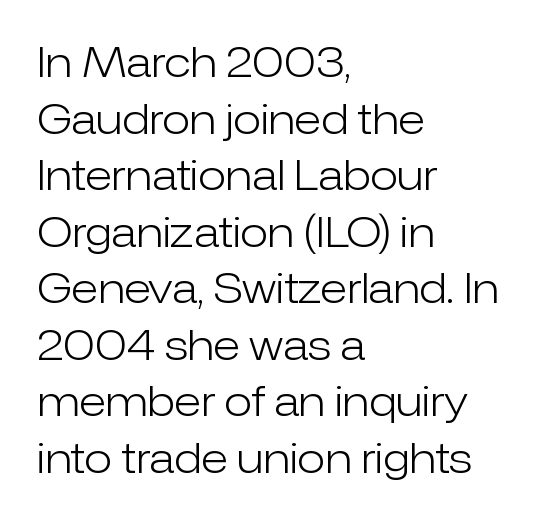
The image shows 41 px light sans-serif type, upright; set left-aligned, normal line spacing (1.38x), normal letter spacing, not underlined; low stroke contrast and a medium x-height.
